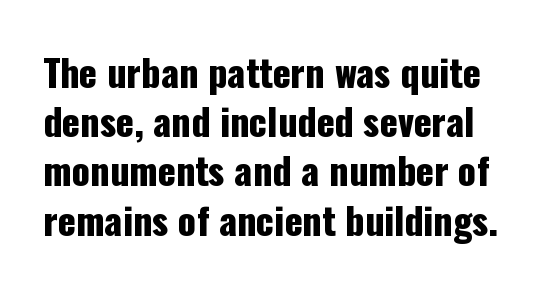
Nothing unusual about the tracking: characters are spaced as the font intends. The gap between lines stays unmarked. Leading: standard. Is this a fixed-width face? No — the glyphs have proportional, varying widths. It's the straight-up-and-down kind of type.
